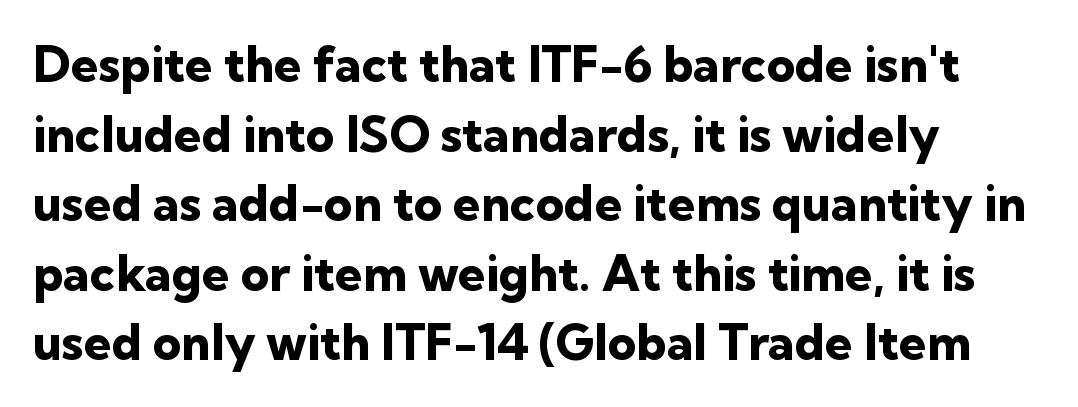
{"serif": "no", "italic": "no", "bold": "yes", "weight": "heavy", "width": "normal", "stroke_contrast": "low", "x_height": "medium", "monospaced": "no", "underline": "no", "align": "left", "line_spacing": "normal", "line_spacing_ratio": 1.42, "letter_spacing": "normal", "letter_spacing_em": 0.0, "glyph_px": 49}
